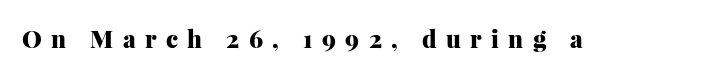
The image shows 24 px bold type, upright; set unusually wide letter spacing (+0.39 em), not underlined.
